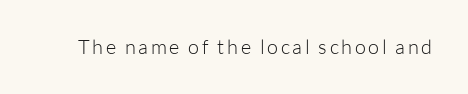
The type sits square on the baseline with zero lean. The strip under each line holds only bare page. Is the stroke heavy? The answer is a plain regular-or-lighter.
